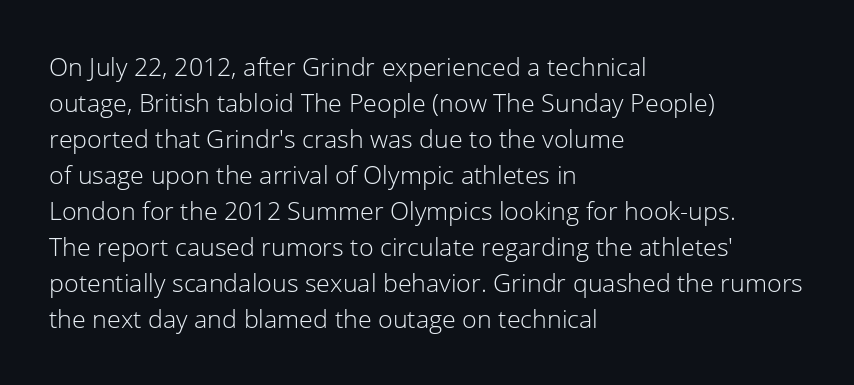
The image shows 25 px text type, upright; set left-aligned, normal line spacing (1.44x), normal letter spacing, not underlined.
